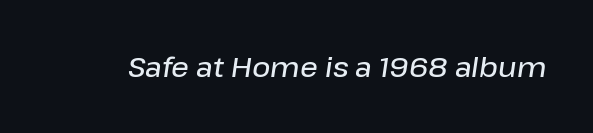
{"italic": "yes", "lean": "right", "slant_degrees": 8, "bold": "semi", "weight": "semibold", "width": "normal", "stroke_contrast": "low", "x_height": "medium", "monospaced": "no", "underline": "no", "letter_spacing": "normal", "letter_spacing_em": 0.0, "glyph_px": 28}
